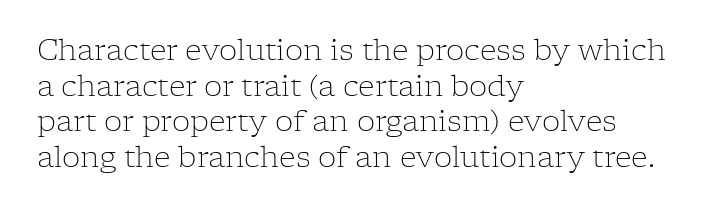
The letters carry serifs — small finishing strokes at the ends of their stems. In CSS terms this would be text-align: left. Notice how the stems are strictly vertical — no italics here. The face used here is proportionally spaced, like ordinary book or web type.
